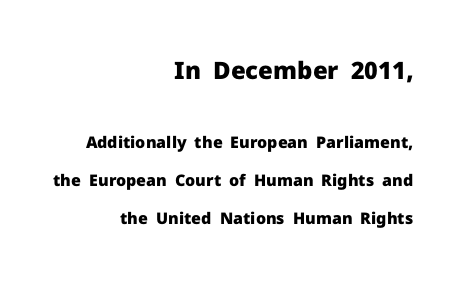
Whoever set this made the first block the dominant, larger element. Summary of vertical rhythm: relaxed, with wide interline spacing. The passage shown is not underscored anywhere. Plenty of ink on the page — the face is bold. Vertical strokes here are truly vertical.
